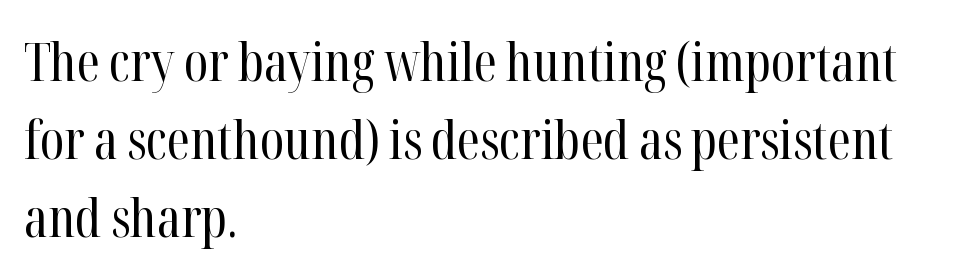
The image shows 53 px regular-weight, condensed serif type, upright; set left-aligned, normal line spacing (1.47x), normal letter spacing, not underlined; high stroke contrast and a medium x-height.
